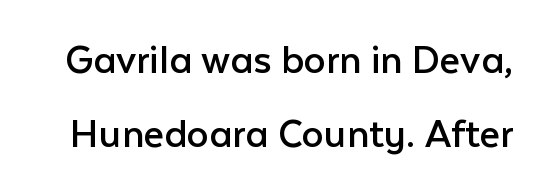
The image shows 44 px regular-weight sans-serif type, upright; set normal line spacing (1.68x), normal letter spacing, not underlined; low stroke contrast and a medium x-height.
